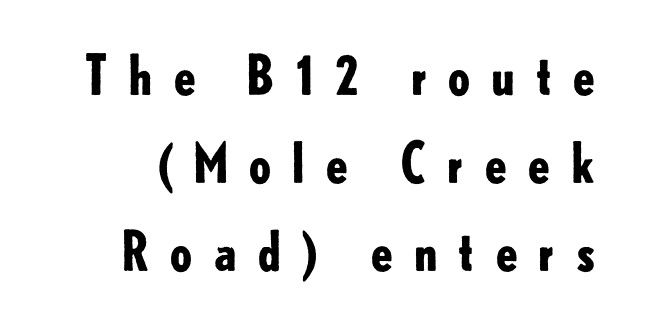
{"serif": "no", "italic": "no", "bold": "yes", "weight": "bold", "width": "normal", "stroke_contrast": "low", "x_height": "small", "monospaced": "no", "underline": "no", "line_spacing": "normal", "line_spacing_ratio": 1.66, "letter_spacing": "wide", "letter_spacing_em": 0.34, "glyph_px": 53}
